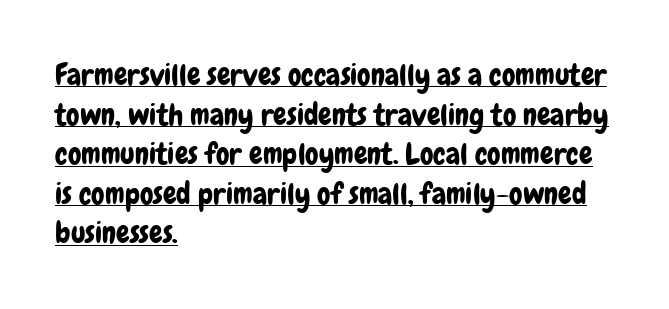
The image shows 30 px condensed sans-serif type, upright; set left-aligned, normal line spacing (1.32x), normal letter spacing, underlined; low stroke contrast and a medium x-height.
